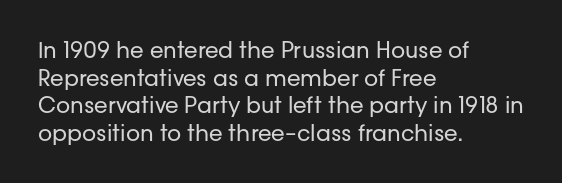
The image shows 22 px text type, upright; set left-aligned, normal line spacing (1.26x), normal letter spacing, not underlined.
